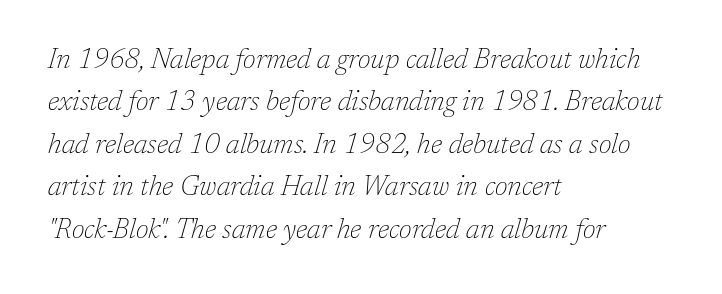
The image shows 27 px text type, italic (leaning right); set left-aligned, normal line spacing (1.57x), normal letter spacing, not underlined.
